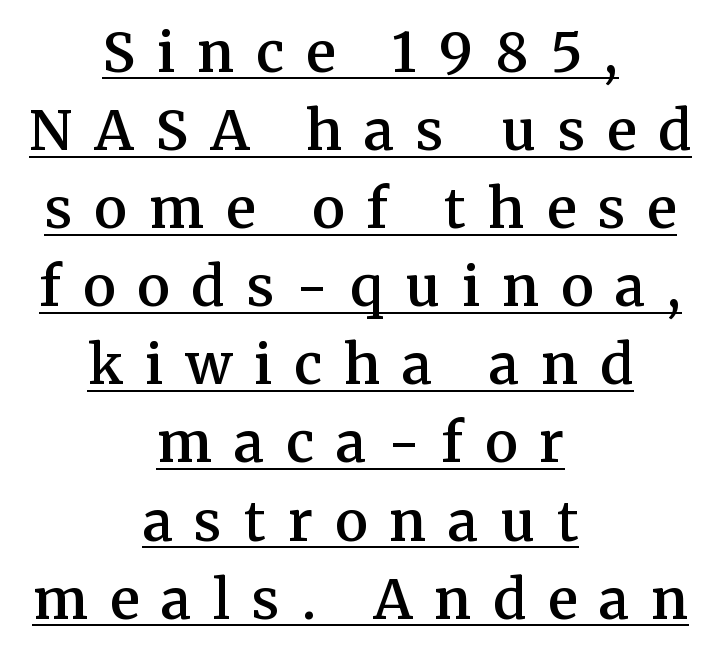
The image shows 55 px semibold serif type, upright; set centered, normal line spacing (1.42x), unusually wide letter spacing (+0.4 em), underlined; medium stroke contrast and a medium x-height.
